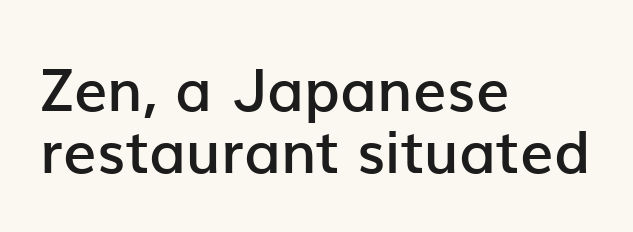
The image shows 59 px semibold sans-serif type, upright; set left-aligned, tight line spacing (1.05x), normal letter spacing, not underlined; low stroke contrast and a medium x-height.
